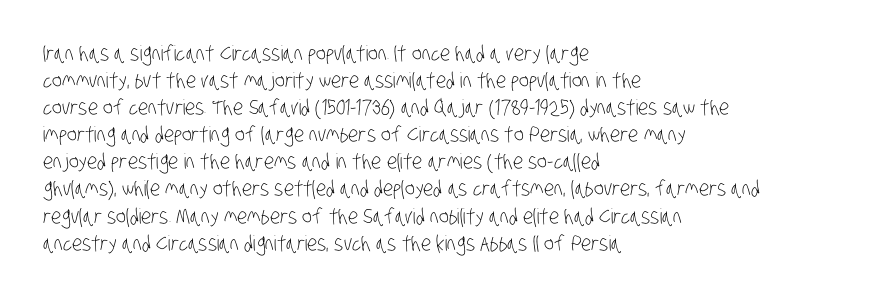
Q: Is the text bold? A: No.
Q: Is the text underlined? A: No.
Q: How is the paragraph aligned? A: Left-aligned.
Q: Is the spacing between letters normal or unusually wide? A: Normal.
Q: Is the spacing between lines tight, normal or loose? A: Normal.
